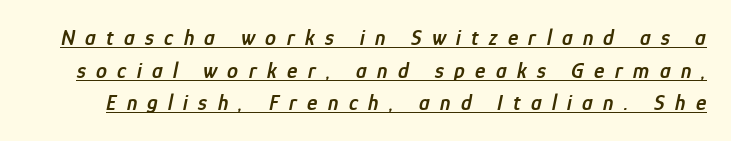
The image shows 22 px text type, italic (leaning right); set normal line spacing (1.48x), unusually wide letter spacing (+0.47 em), underlined.
